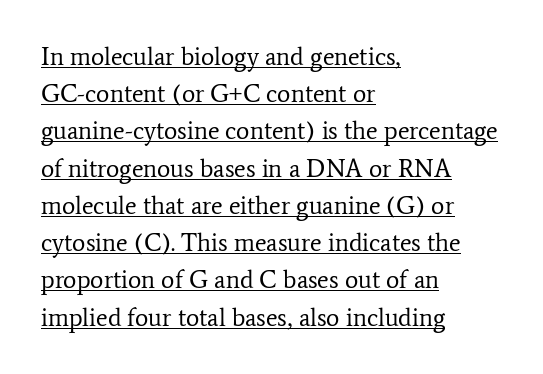
{"italic": "no", "bold": "no", "underline": "yes", "align": "left", "line_spacing": "normal", "line_spacing_ratio": 1.49, "letter_spacing": "normal", "letter_spacing_em": 0.0, "glyph_px": 25}
